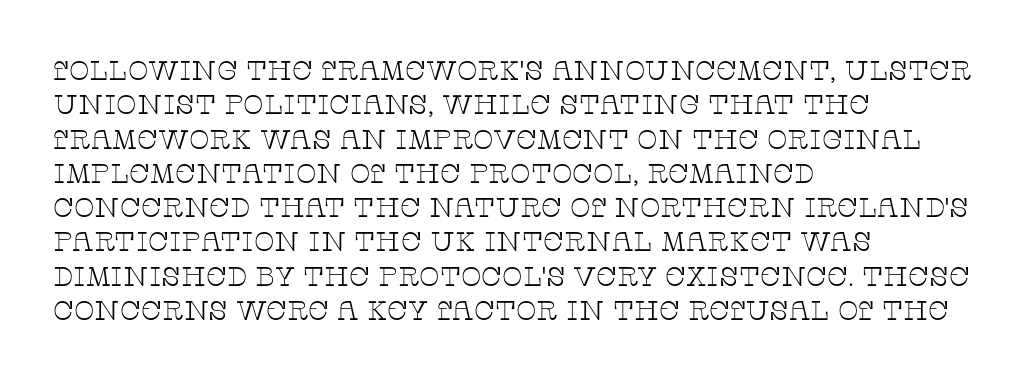
{"italic": "no", "bold": "no", "underline": "no", "align": "left", "line_spacing": "normal", "line_spacing_ratio": 1.27, "letter_spacing": "normal", "letter_spacing_em": 0.0, "glyph_px": 27}
